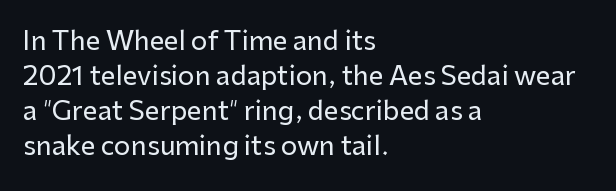
The letters stand straight up with perfectly vertical stems. Anything drawn beneath the words? Only blank space. Vertical spacing — default. Short note: letters normally spaced. Leftover space on each line is placed entirely after the last word.
